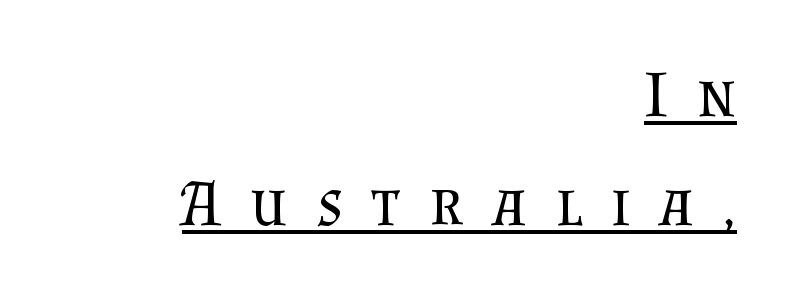
Examine the stroke ends and you'll spot serifs. You can tell it's not italic because the verticals are truly vertical. Line endings align vertically; line beginnings do not. Each letter keeps its own natural width here, so spacing adapts to shape. Whoever set this chose a conventional vertical rhythm.
